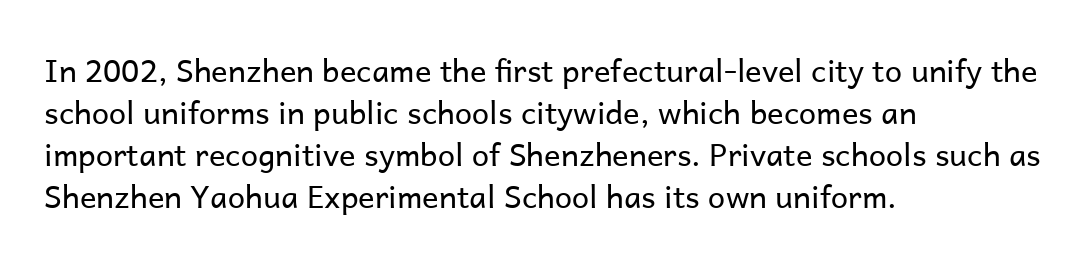
The horizontal fit of the characters is conventional and even. Nobody drew a line under any word here. Honestly, the row spacing looks completely unremarkable. A light-to-regular cut is what we see here. One-word summary of the alignment: left.
